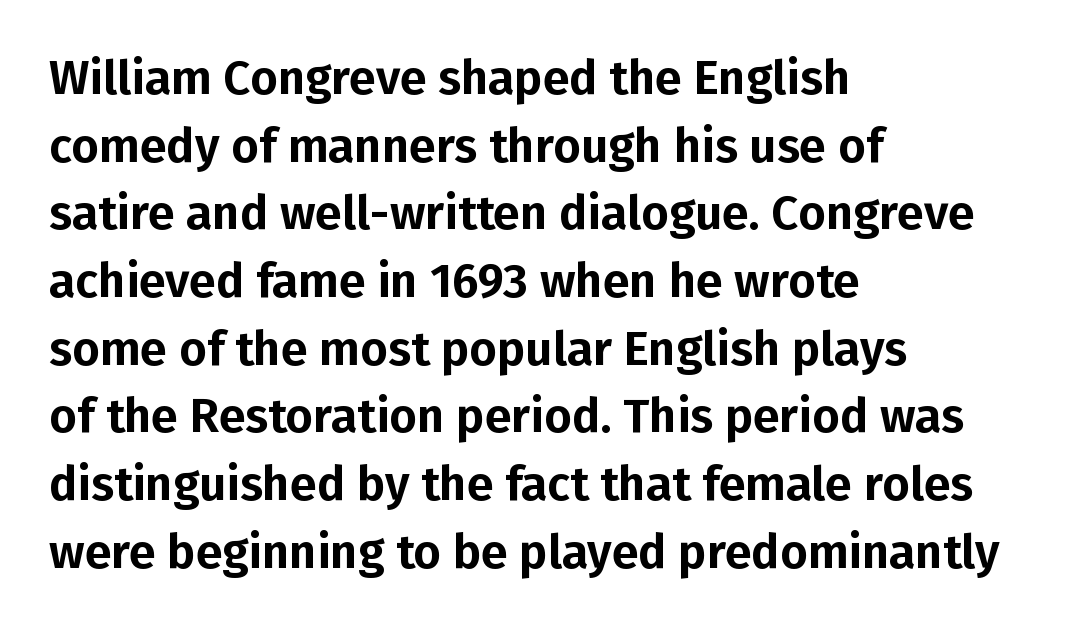
The image shows 48 px sans-serif type, upright; set left-aligned, normal line spacing (1.41x), normal letter spacing, not underlined; low stroke contrast and a medium x-height.
